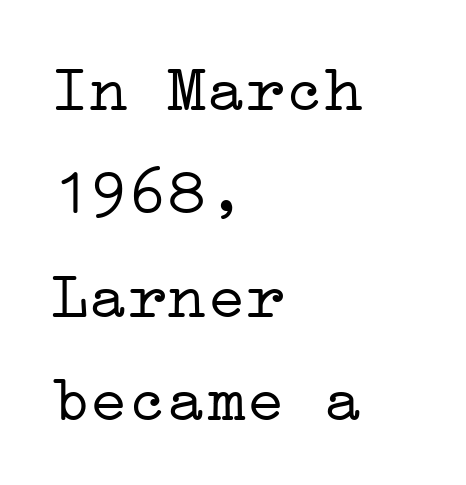
{"serif": "yes", "italic": "no", "bold": "no", "weight": "light", "width": "wide", "stroke_contrast": "low", "x_height": "medium", "underline": "no", "align": "left", "line_spacing": "normal", "line_spacing_ratio": 1.59, "letter_spacing": "normal", "letter_spacing_em": 0.0, "glyph_px": 65}
